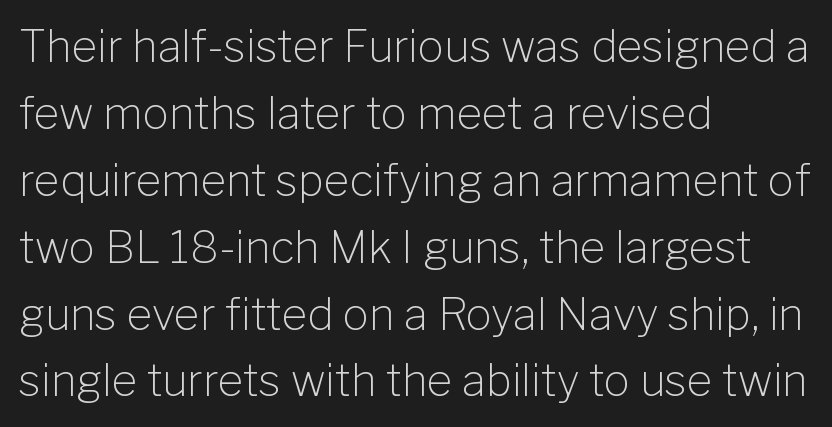
The image shows 44 px light sans-serif type, upright; set left-aligned, normal line spacing (1.52x), normal letter spacing, not underlined; low stroke contrast and a medium x-height.
